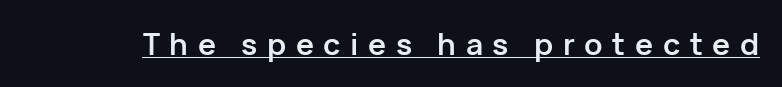
{"serif": "no", "italic": "no", "bold": "yes", "weight": "semibold", "width": "normal", "stroke_contrast": "low", "x_height": "medium", "monospaced": "no", "underline": "yes", "letter_spacing": "wide", "letter_spacing_em": 0.32, "glyph_px": 30}
